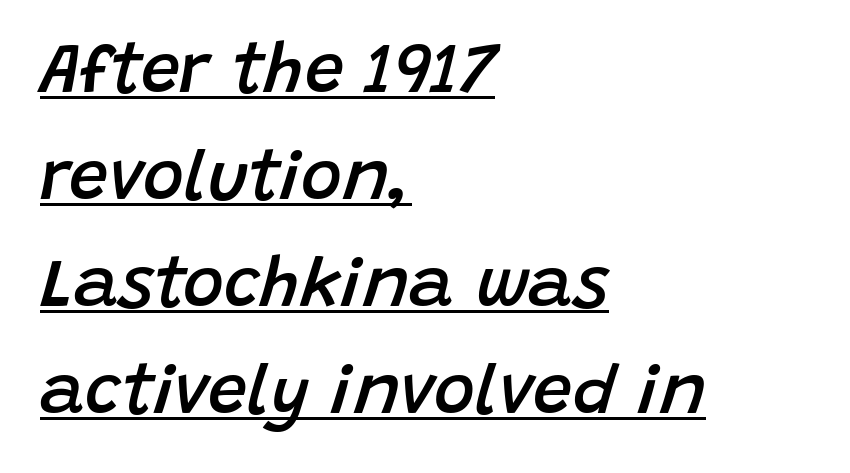
Q: Is the text bold? A: Semi-bold.
Q: Is the text italic (slanted)? A: Yes, it leans right by about 15 degrees.
Q: Is the text underlined? A: Yes.
Q: How is the paragraph aligned? A: Left-aligned.
Q: Is the spacing between letters normal or unusually wide? A: Normal.
Q: Is the spacing between lines tight, normal or loose? A: Normal.
Q: Width (condensed, normal, or wide)? A: Normal.
Q: Stroke contrast? A: Low.
Q: x-height? A: Large.
Q: Monospaced? A: No.
